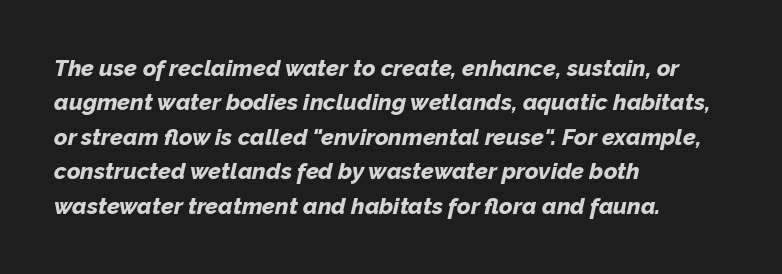
Q: Is the text bold? A: Yes.
Q: Is the text italic (slanted)? A: Yes, it leans right by about 12 degrees.
Q: Is the text underlined? A: No.
Q: How is the paragraph aligned? A: Left-aligned.
Q: Is the spacing between letters normal or unusually wide? A: Normal.
Q: Is the spacing between lines tight, normal or loose? A: Normal.
